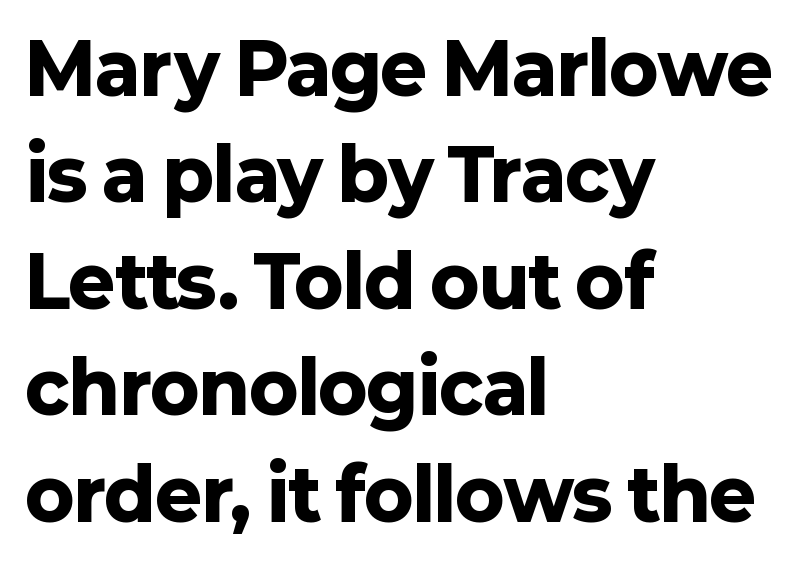
The rendering keeps characters at their native spacing. A typesetter would call this proportional, since set widths differ per character. You'd pick this weight for a headline — it's a proper bold. The rendering shows plain stroke endings on the letterforms — a sans-serif design.
